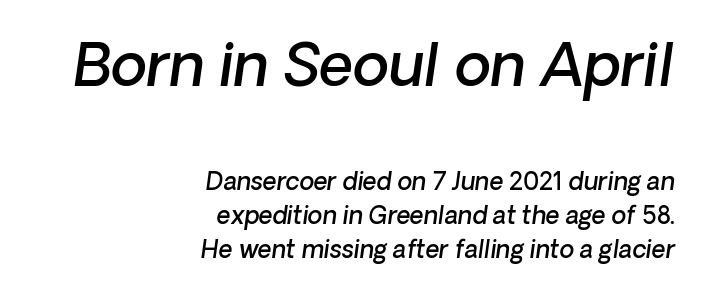
Q: Is the text bold? A: Semi-bold.
Q: Is the typeface a serif or a sans-serif typeface? A: Sans-serif.
Q: Is the text underlined? A: No.
Q: How is the paragraph aligned? A: Right-aligned.
Q: Is the spacing between letters normal or unusually wide? A: Normal.
Q: Is the spacing between lines tight, normal or loose? A: Normal.
Q: Which block of text is set in a larger size, the first (top) or the second (bottom)? A: The first (top) one.
Q: Width (condensed, normal, or wide)? A: Normal.
Q: Stroke contrast? A: Low.
Q: x-height? A: Medium.
Q: Monospaced? A: No.
